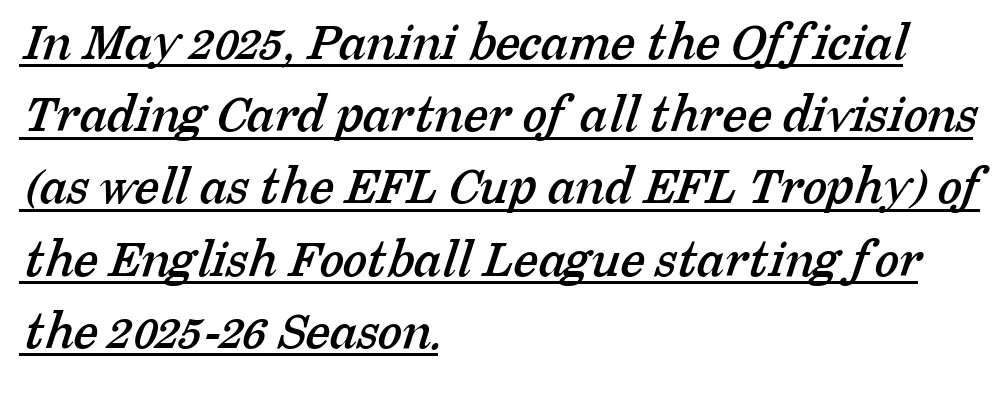
Q: Is the typeface a serif or a sans-serif typeface? A: Serif.
Q: Is the text underlined? A: Yes.
Q: How is the paragraph aligned? A: Left-aligned.
Q: Is the spacing between letters normal or unusually wide? A: Normal.
Q: Is the spacing between lines tight, normal or loose? A: Normal.
Q: Width (condensed, normal, or wide)? A: Normal.
Q: Stroke contrast? A: Low.
Q: x-height? A: Medium.
Q: Monospaced? A: No.
